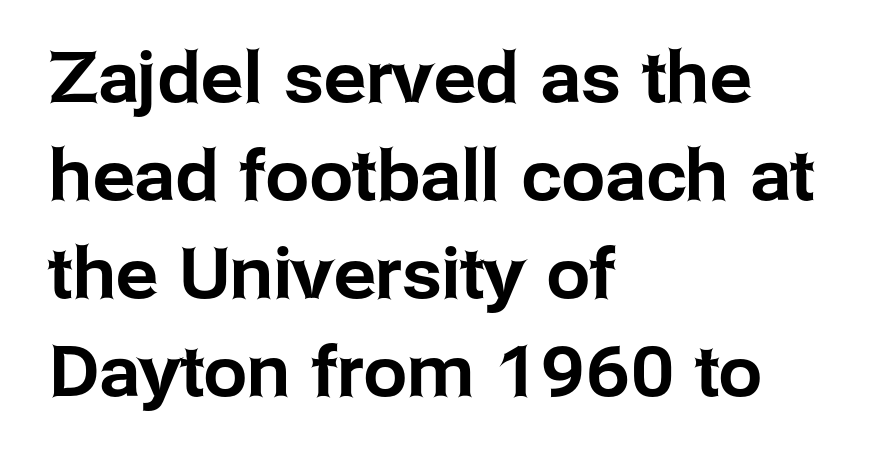
Q: Is the text italic (slanted)? A: No, it is upright.
Q: Is the typeface a serif or a sans-serif typeface? A: Sans-serif.
Q: Is the text underlined? A: No.
Q: How is the paragraph aligned? A: Left-aligned.
Q: Is the spacing between letters normal or unusually wide? A: Normal.
Q: Is the spacing between lines tight, normal or loose? A: Normal.
Q: Width (condensed, normal, or wide)? A: Normal.
Q: Stroke contrast? A: Low.
Q: x-height? A: Medium.
Q: Monospaced? A: No.
